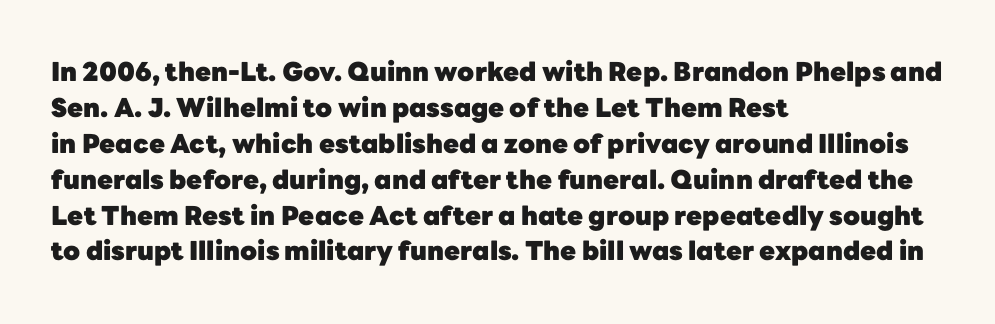
The image shows 26 px bold type, upright; set left-aligned, normal line spacing (1.38x), normal letter spacing, not underlined.
